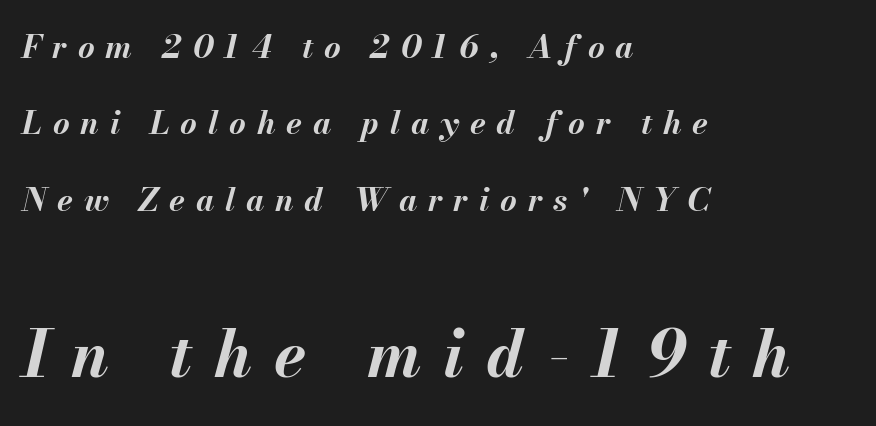
Designer's note — italics engaged. Rows of type keep a wide berth in the vertical direction. Compared with typical body copy, the letter spacing here is much looser. Do the characters align in a grid? No, the font is proportional. These two chunks differ in scale, with the bottom chunk taking the larger measure. The ragged edge is on the right, which tells us the setting is flush left.
